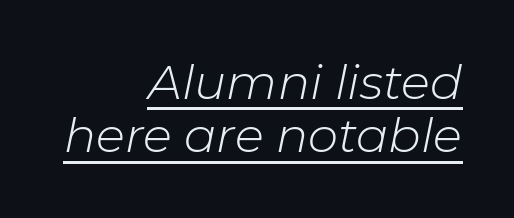
{"italic": "yes", "lean": "right", "slant_degrees": 11, "bold": "no", "weight": "light", "width": "normal", "stroke_contrast": "low", "x_height": "medium", "monospaced": "no", "underline": "yes", "align": "right", "line_spacing": "tight", "line_spacing_ratio": 1.11, "letter_spacing": "normal", "letter_spacing_em": 0.0, "glyph_px": 48}
